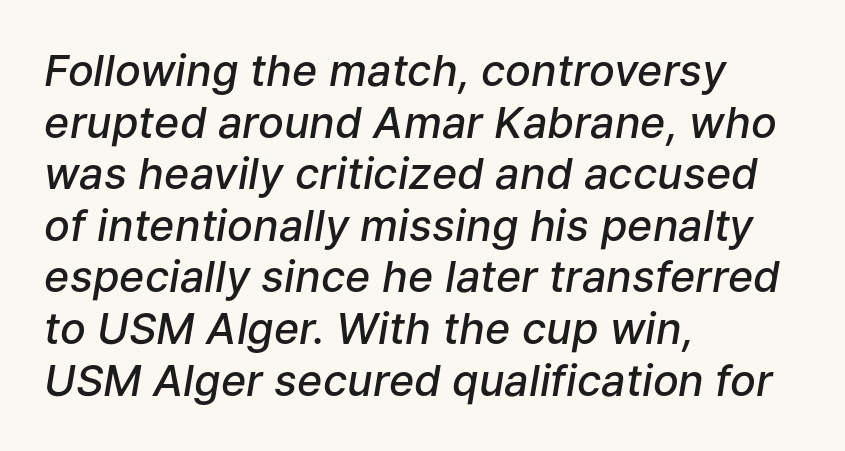
Q: Is the text bold? A: Semi-bold.
Q: Is the text italic (slanted)? A: Yes, it leans right by about 9 degrees.
Q: Is the text underlined? A: No.
Q: How is the paragraph aligned? A: Left-aligned.
Q: Is the spacing between letters normal or unusually wide? A: Normal.
Q: Width (condensed, normal, or wide)? A: Normal.
Q: Stroke contrast? A: Low.
Q: x-height? A: Medium.
Q: Monospaced? A: No.
